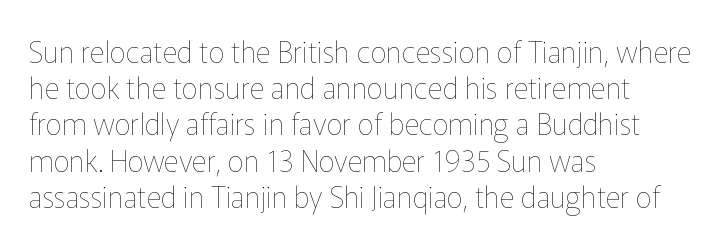
Q: Is the text bold? A: No.
Q: Is the text italic (slanted)? A: No, it is upright.
Q: Is the text underlined? A: No.
Q: How is the paragraph aligned? A: Left-aligned.
Q: Is the spacing between letters normal or unusually wide? A: Normal.
Q: Is the spacing between lines tight, normal or loose? A: Normal.
Q: Width (condensed, normal, or wide)? A: Normal.
Q: Stroke contrast? A: Low.
Q: x-height? A: Medium.
Q: Monospaced? A: No.
